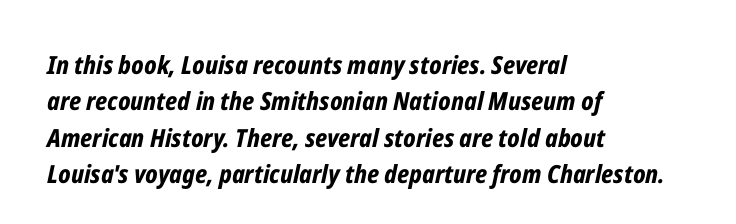
Has an underline been added? It has not. The text carries the slant typical of an italic or oblique font. The designer left line spacing at the default. Chunky letters — that's bold for sure.
